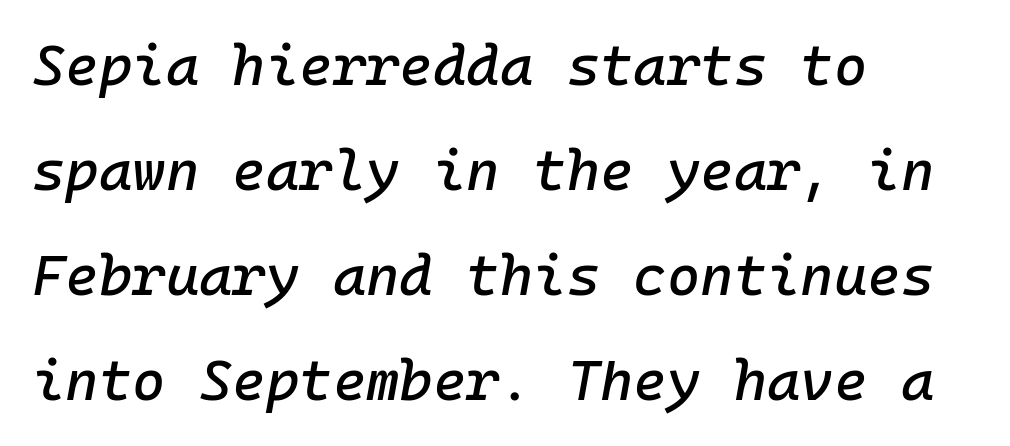
The image shows 57 px text type, italic (leaning right), monospaced; set left-aligned, line spacing 1.84x, normal letter spacing, not underlined; low stroke contrast and a medium x-height.
